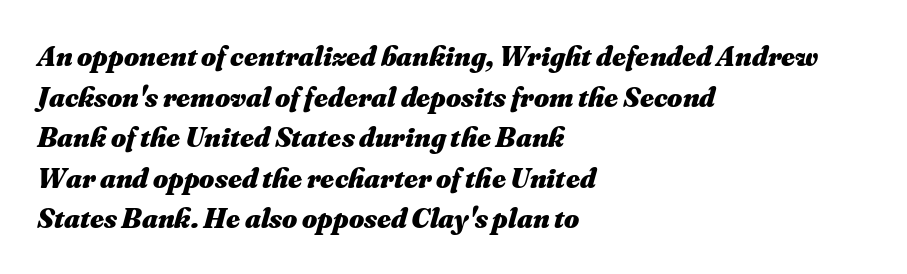
Q: Is the text bold? A: Yes.
Q: Is the text italic (slanted)? A: Yes, it leans right by about 16 degrees.
Q: Is the text underlined? A: No.
Q: How is the paragraph aligned? A: Left-aligned.
Q: Is the spacing between letters normal or unusually wide? A: Normal.
Q: Is the spacing between lines tight, normal or loose? A: Normal.
Q: Width (condensed, normal, or wide)? A: Normal.
Q: Stroke contrast? A: Medium.
Q: x-height? A: Small.
Q: Monospaced? A: No.
